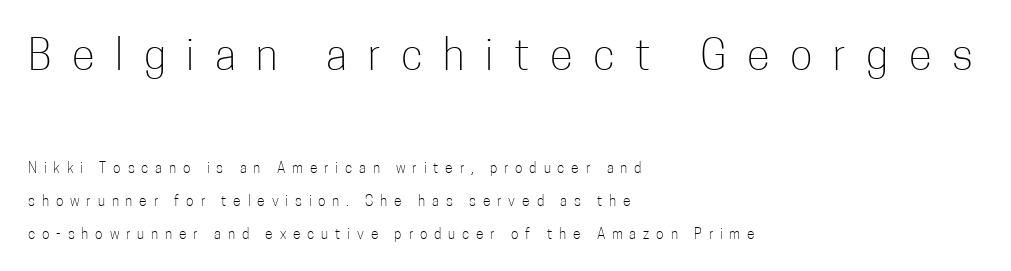
The image shows 42 px light, condensed sans-serif type, upright; set left-aligned, loose line spacing (2.33x), unusually wide letter spacing (+0.49 em), not underlined; the first (top) block is 3.0x larger; low stroke contrast and a medium x-height.
